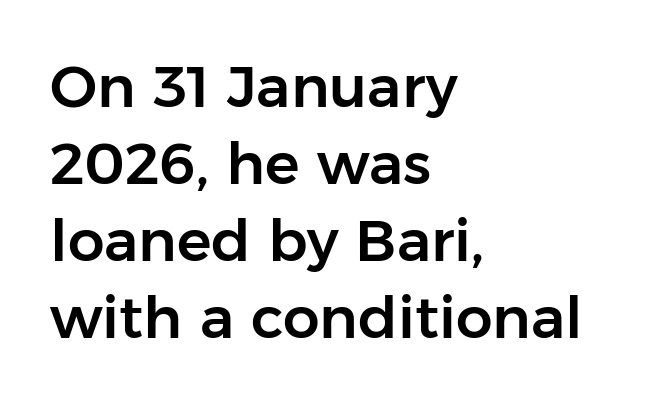
The letters advance in unequal steps, a hallmark of proportional type. Font category for this specimen: sans-serif. This sample uses plain, unmodified letter spacing. Line spacing here is normal. Each row of text sits above clean, open space.
